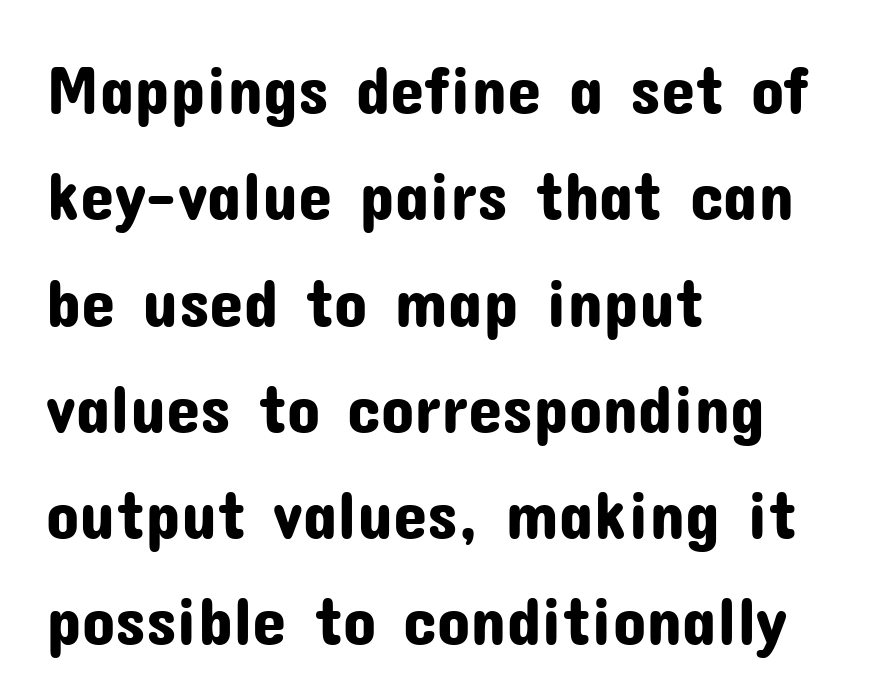
The image shows 69 px sans-serif type, upright; set left-aligned, normal line spacing (1.54x), normal letter spacing, not underlined; low stroke contrast and a medium x-height.
